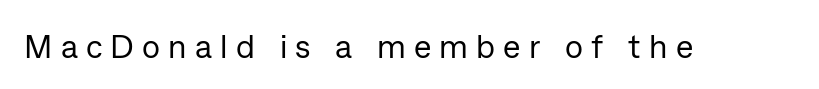
The strokes carry an ordinary text weight at most. The rendering inserts visible extra space after every character. Designer's note — italics off, roman on. Letterform terminals end flat and unadorned throughout the passage. Think of a printed novel: that variable character pitch is what you see here.
